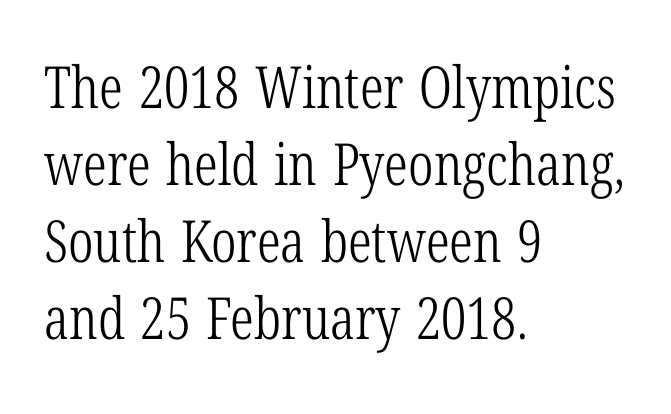
{"serif": "yes", "italic": "no", "bold": "no", "weight": "light", "width": "condensed", "stroke_contrast": "low", "x_height": "medium", "monospaced": "no", "underline": "no", "align": "left", "line_spacing": "normal", "line_spacing_ratio": 1.33, "letter_spacing": "normal", "letter_spacing_em": 0.0, "glyph_px": 58}
